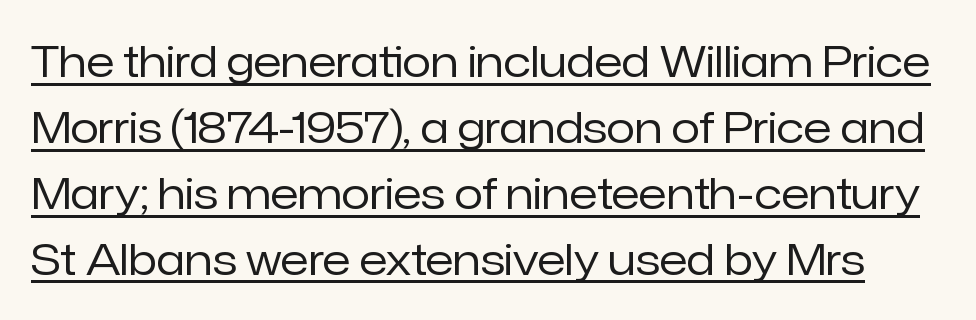
The image shows 42 px regular-weight sans-serif type, upright; set normal line spacing (1.57x), normal letter spacing, underlined; low stroke contrast and a medium x-height.
